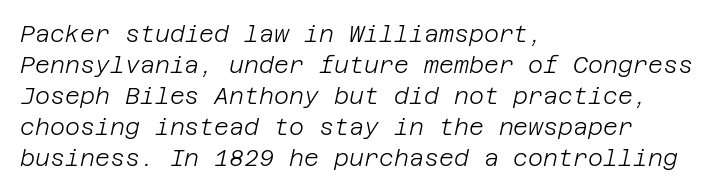
Teacher's note: observe the even left margin — that is flush-left alignment. Evenly set lines give the paragraph a standard silhouette. Check under the words: just untouched page. The weight tops out at a normal text grade. Tracking here is standard; glyphs follow each other at the usual distance.
